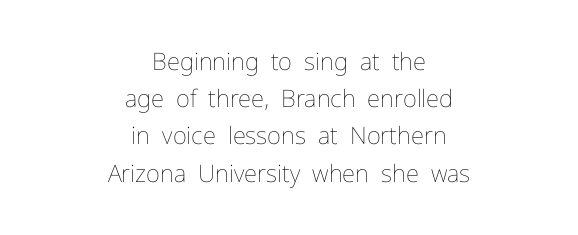
The image shows 24 px text type, upright; set centered, normal line spacing (1.55x), normal letter spacing, not underlined.
